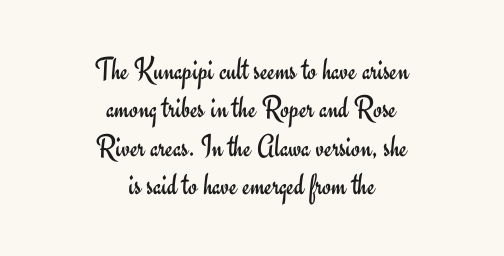
Varying glyph widths throughout — classic text-font behaviour. The passage shown has conventional tracking throughout. No chunkiness to these letters — they're not bold. The glyphs in this specimen are sans serif. The rendering positions every line midway between the sides.
